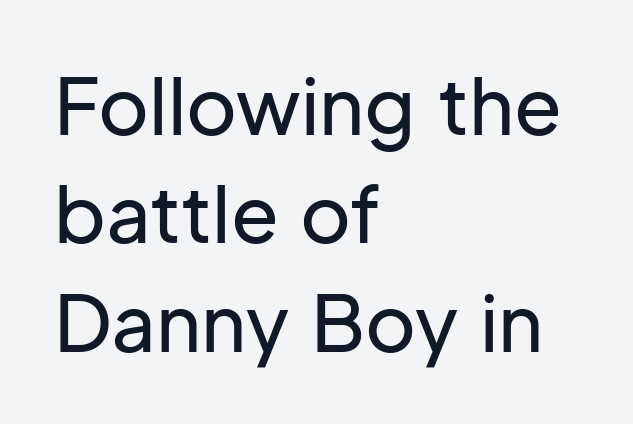
{"serif": "no", "italic": "no", "width": "normal", "stroke_contrast": "low", "x_height": "medium", "monospaced": "no", "underline": "no", "align": "left", "line_spacing": "normal", "line_spacing_ratio": 1.39, "letter_spacing": "normal", "letter_spacing_em": 0.0, "glyph_px": 78}
